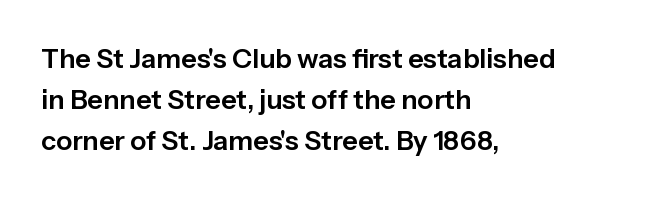
{"italic": "no", "underline": "no", "align": "left", "line_spacing": "normal", "line_spacing_ratio": 1.52, "letter_spacing": "normal", "letter_spacing_em": 0.0, "glyph_px": 27}
